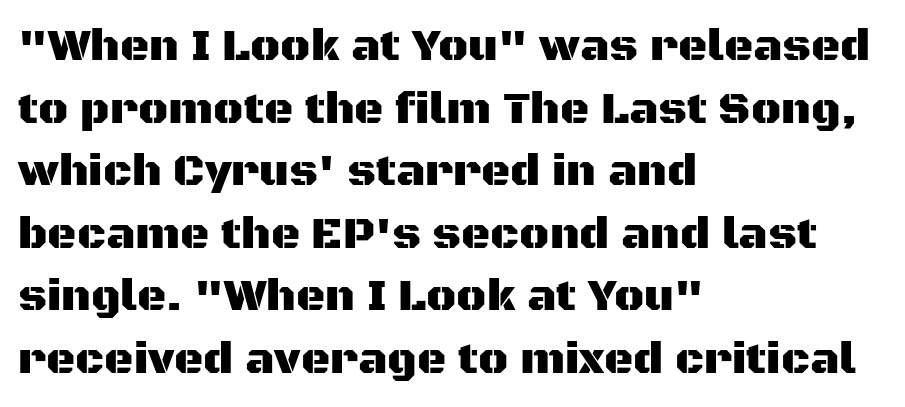
Q: Is the text italic (slanted)? A: No, it is upright.
Q: Is the typeface a serif or a sans-serif typeface? A: Sans-serif.
Q: Is the text underlined? A: No.
Q: How is the paragraph aligned? A: Left-aligned.
Q: Is the spacing between letters normal or unusually wide? A: Normal.
Q: Is the spacing between lines tight, normal or loose? A: Normal.
Q: Width (condensed, normal, or wide)? A: Normal.
Q: Stroke contrast? A: Medium.
Q: x-height? A: Large.
Q: Monospaced? A: No.
